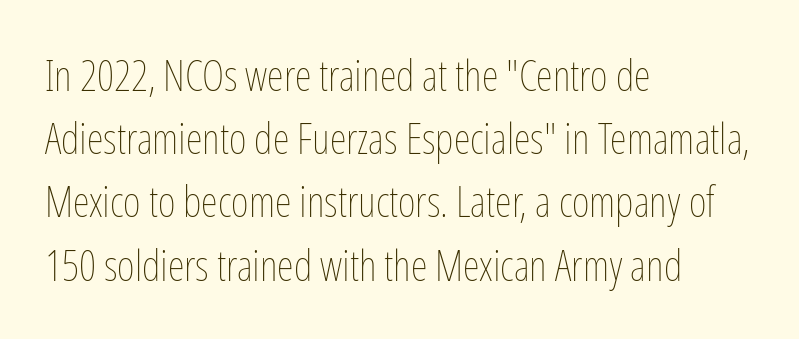
{"italic": "no", "bold": "no", "weight": "thin", "width": "condensed", "stroke_contrast": "low", "x_height": "medium", "monospaced": "no", "underline": "no", "align": "left", "line_spacing": "normal", "line_spacing_ratio": 1.47, "letter_spacing": "normal", "letter_spacing_em": 0.0, "glyph_px": 43}
